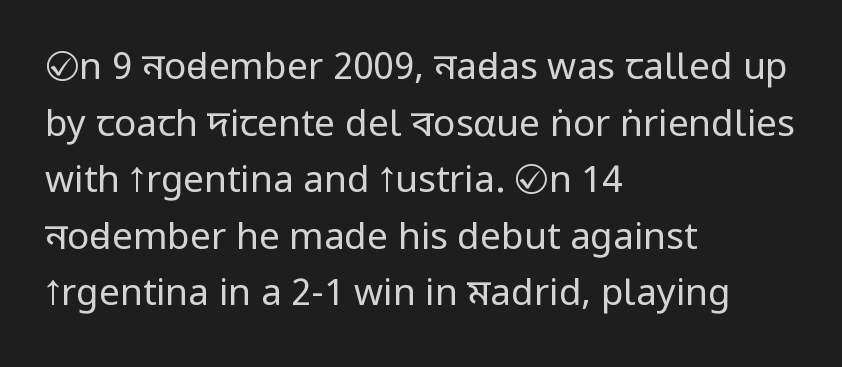
Each line starts at the same left margin while the right side varies. The letters carry no serifs — their stems end cleanly without finishing strokes. Heaviness? Minimal to ordinary, like unemphasized prose. Default kerning and tracking; the words read as compact shapes. The lettering stays uniformly vertical, giving the passage a roman look.
